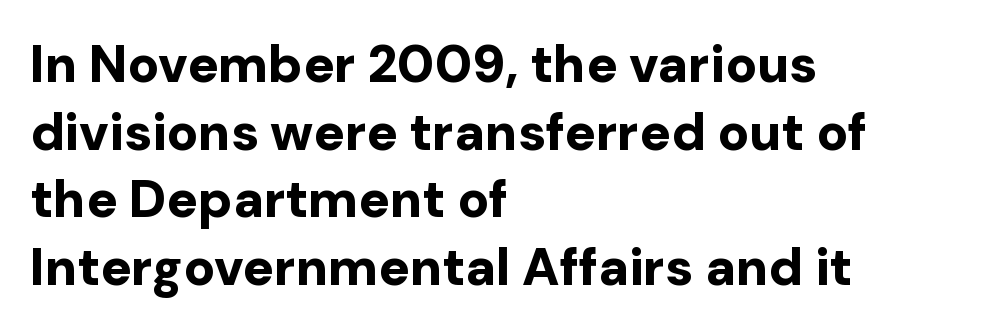
Q: Is the text bold? A: Yes.
Q: Is the text italic (slanted)? A: No, it is upright.
Q: Is the typeface a serif or a sans-serif typeface? A: Sans-serif.
Q: Is the text underlined? A: No.
Q: How is the paragraph aligned? A: Left-aligned.
Q: Is the spacing between letters normal or unusually wide? A: Normal.
Q: Is the spacing between lines tight, normal or loose? A: Normal.
Q: Width (condensed, normal, or wide)? A: Normal.
Q: Stroke contrast? A: Low.
Q: x-height? A: Medium.
Q: Monospaced? A: No.
